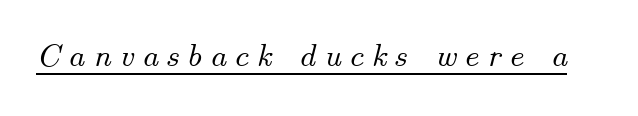
The image shows 33 px text type, italic (leaning right); set unusually wide letter spacing (+0.23 em), underlined; medium stroke contrast and a small x-height.
